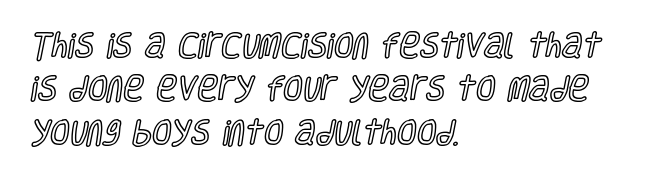
Q: Is the text italic (slanted)? A: Yes.
Q: Is the text underlined? A: No.
Q: How is the paragraph aligned? A: Left-aligned.
Q: Is the spacing between letters normal or unusually wide? A: Normal.
Q: Is the spacing between lines tight, normal or loose? A: Normal.
Q: Width (condensed, normal, or wide)? A: Condensed.
Q: x-height? A: Large.
Q: Monospaced? A: No.
